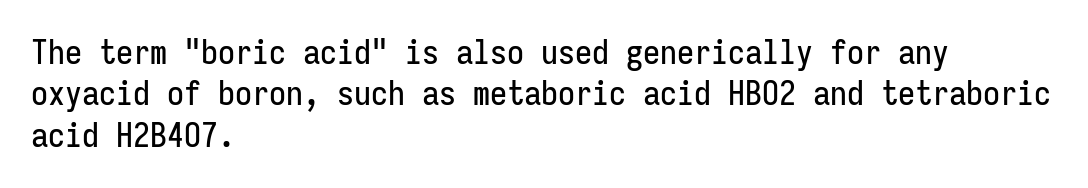
The image shows 34 px condensed sans-serif type, upright, monospaced; set left-aligned, line spacing 1.22x, normal letter spacing, not underlined; low stroke contrast and a medium x-height.
